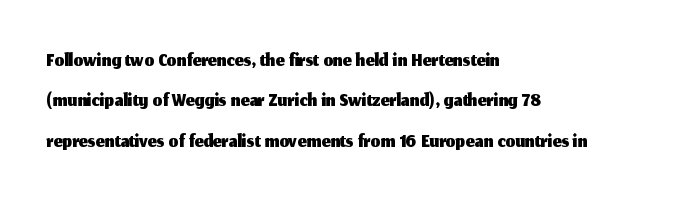
Q: Is the text italic (slanted)? A: No, it is upright.
Q: Is the typeface a serif or a sans-serif typeface? A: Sans-serif.
Q: Is the text underlined? A: No.
Q: How is the paragraph aligned? A: Left-aligned.
Q: Is the spacing between letters normal or unusually wide? A: Normal.
Q: Is the spacing between lines tight, normal or loose? A: Normal.
Q: Width (condensed, normal, or wide)? A: Normal.
Q: Stroke contrast? A: Medium.
Q: x-height? A: Medium.
Q: Monospaced? A: No.
